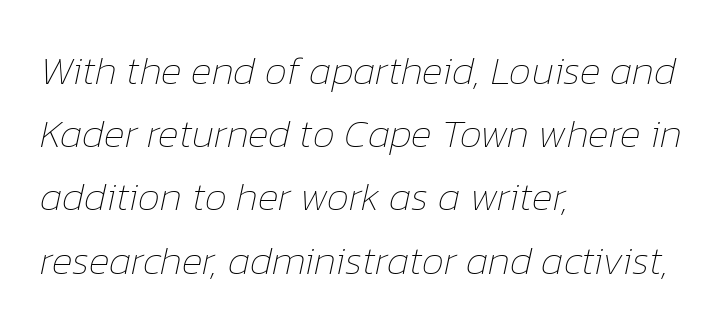
{"italic": "yes", "lean": "right", "slant_degrees": 12, "bold": "no", "weight": "thin", "width": "normal", "stroke_contrast": "low", "x_height": "medium", "monospaced": "no", "underline": "no", "align": "left", "line_spacing": "normal", "line_spacing_ratio": 1.58, "letter_spacing": "normal", "letter_spacing_em": 0.0, "glyph_px": 40}
